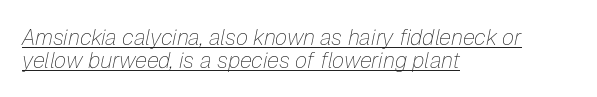
The image shows 22 px text type, italic (leaning right); set left-aligned, tight line spacing (1.04x), normal letter spacing, underlined.
